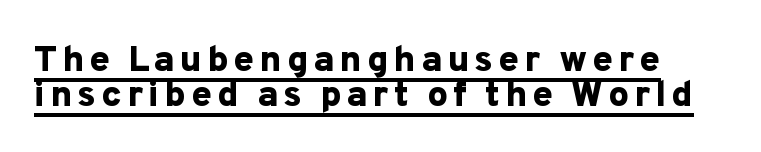
The passage shown is typed in a proportional face where columns would drift. The rendered words wear a rule along their underside. It's the straight-up-and-down kind of type. Plenty of ink on the page — the face is bold. The typeface chosen for these lines omits serifs.
